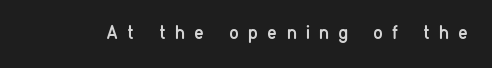
The image shows 20 px text type, upright; set unusually wide letter spacing (+0.46 em), not underlined.
